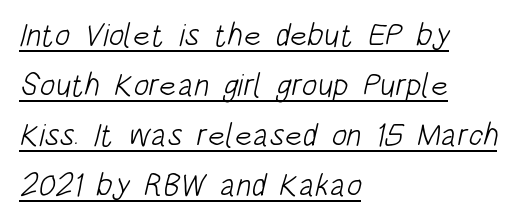
Q: Is the text bold? A: No.
Q: Is the typeface a serif or a sans-serif typeface? A: Sans-serif.
Q: Is the text underlined? A: Yes.
Q: How is the paragraph aligned? A: Left-aligned.
Q: Is the spacing between letters normal or unusually wide? A: Normal.
Q: Is the spacing between lines tight, normal or loose? A: Normal.
Q: Width (condensed, normal, or wide)? A: Condensed.
Q: Stroke contrast? A: Low.
Q: x-height? A: Large.
Q: Monospaced? A: No.
